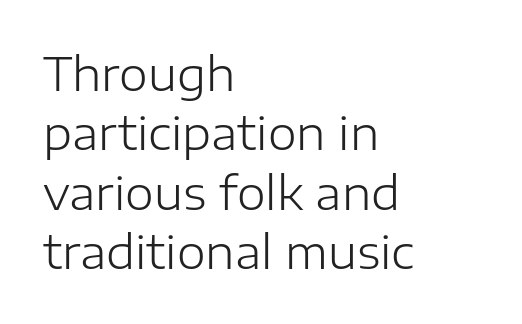
The image shows 46 px light sans-serif type, upright; set left-aligned, normal line spacing (1.29x), normal letter spacing, not underlined; low stroke contrast and a medium x-height.
